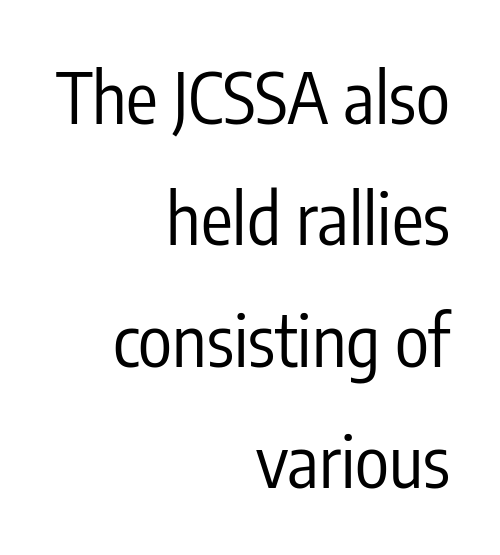
The image shows 71 px regular-weight, condensed sans-serif type, upright; set right-aligned, line spacing 1.71x, normal letter spacing, not underlined; low stroke contrast and a medium x-height.
